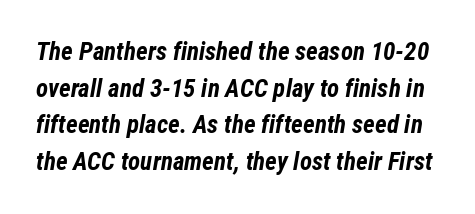
The image shows 25 px bold type, italic (leaning right); set normal line spacing (1.47x), normal letter spacing, not underlined.
